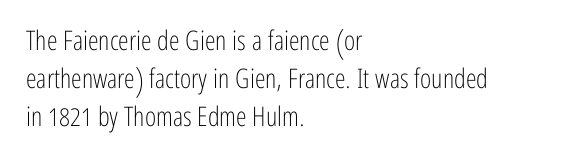
The designer left line spacing at the default. A classic flush-left, rag-right setting is used for this passage. The font sits on the lighter half of the weight spectrum, regular included. The letters stand straight up with perfectly vertical stems. No word sits above an underline.
